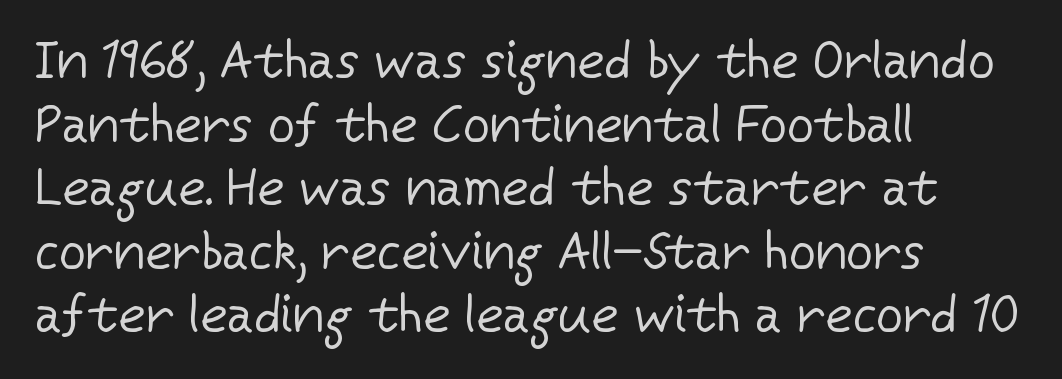
Short and long lines alike share a common starting point at left. The strokes carry an ordinary text weight at most. This rendering features lettering with no underline. These lines were composed using upright roman letters. Short note: letters normally spaced.
